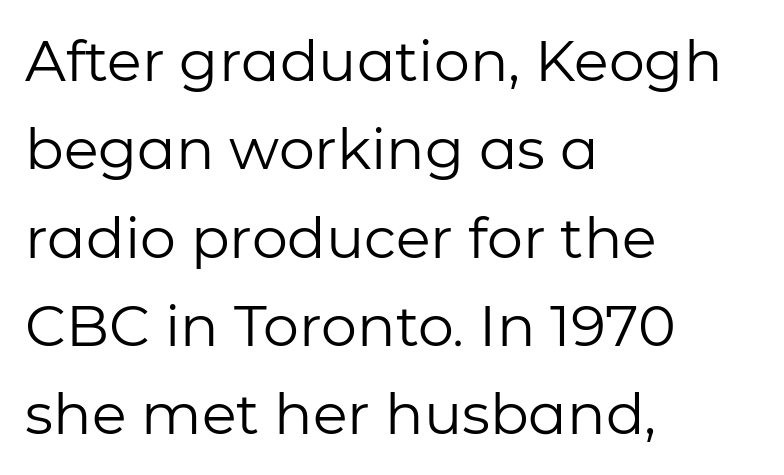
These lines are rendered in a variable-pitch font. Compared with typical paragraphs, the rows here are spaced about the same. Nothing heavy about these letters — not bold at all. These lines are composed in type without serifs. Short and long lines alike share a common starting point at left. Rule under the text: the space is simply empty.
